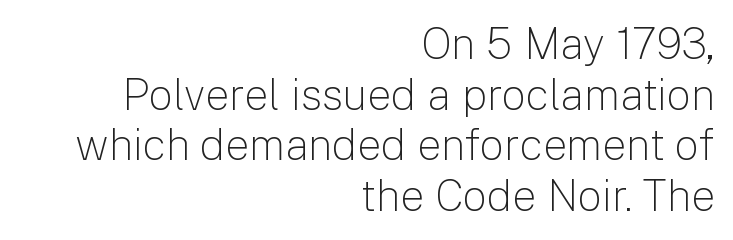
{"serif": "no", "italic": "no", "bold": "no", "weight": "light", "width": "normal", "stroke_contrast": "low", "x_height": "medium", "monospaced": "no", "underline": "no", "align": "right", "line_spacing_ratio": 1.18, "letter_spacing": "normal", "letter_spacing_em": 0.0, "glyph_px": 43}
